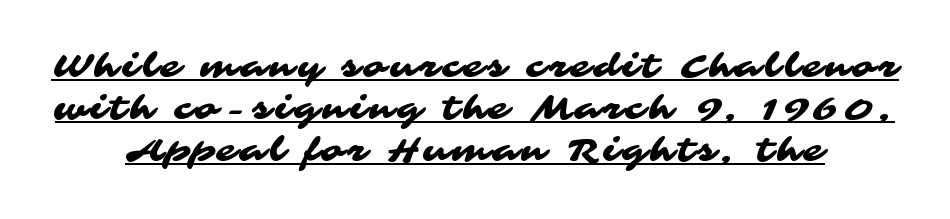
The image shows 32 px wide sans-serif type; set normal line spacing (1.31x), underlined; medium stroke contrast and a medium x-height.
